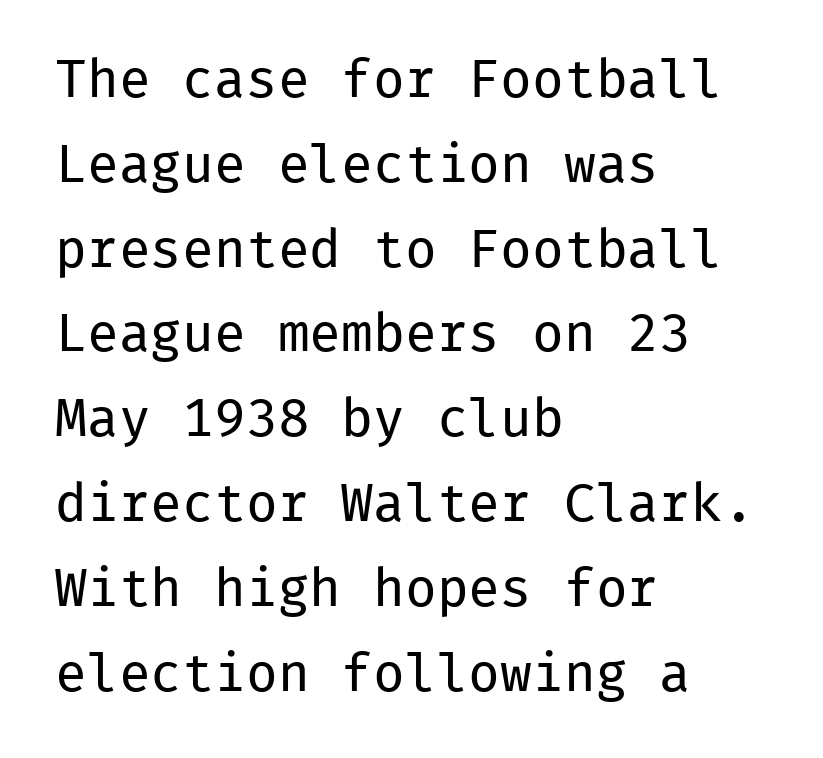
Q: Is the text bold? A: No.
Q: Is the text italic (slanted)? A: No, it is upright.
Q: Is the typeface a serif or a sans-serif typeface? A: Sans-serif.
Q: Is the text underlined? A: No.
Q: How is the paragraph aligned? A: Left-aligned.
Q: Is the spacing between letters normal or unusually wide? A: Normal.
Q: Is the spacing between lines tight, normal or loose? A: Normal.
Q: Width (condensed, normal, or wide)? A: Normal.
Q: Stroke contrast? A: Low.
Q: x-height? A: Medium.
Q: Monospaced? A: Yes.
